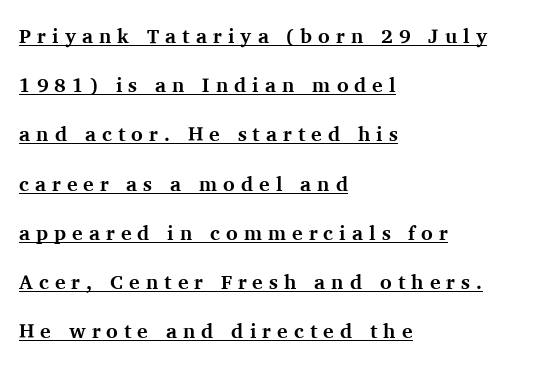
Q: Is the text bold? A: Yes.
Q: Is the text italic (slanted)? A: No, it is upright.
Q: Is the text underlined? A: Yes.
Q: How is the paragraph aligned? A: Left-aligned.
Q: Is the spacing between letters normal or unusually wide? A: Unusually wide.
Q: Is the spacing between lines tight, normal or loose? A: Loose.
